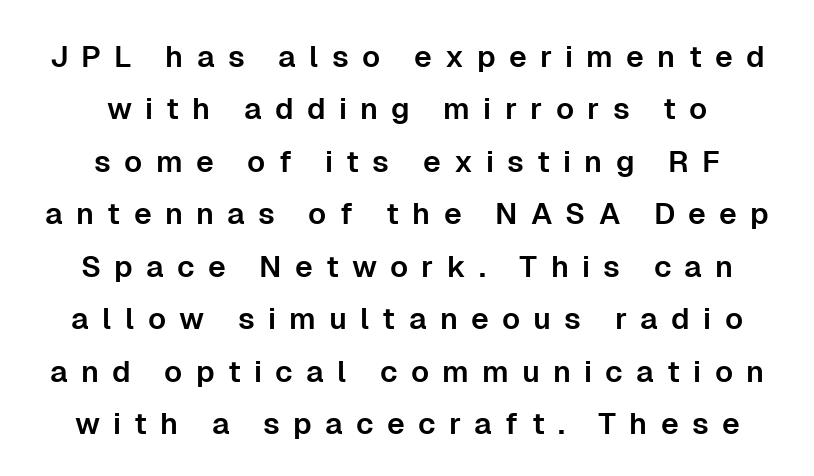
{"serif": "no", "italic": "no", "width": "normal", "stroke_contrast": "low", "x_height": "medium", "monospaced": "no", "underline": "no", "align": "center", "line_spacing_ratio": 1.75, "letter_spacing": "wide", "letter_spacing_em": 0.44, "glyph_px": 30}
